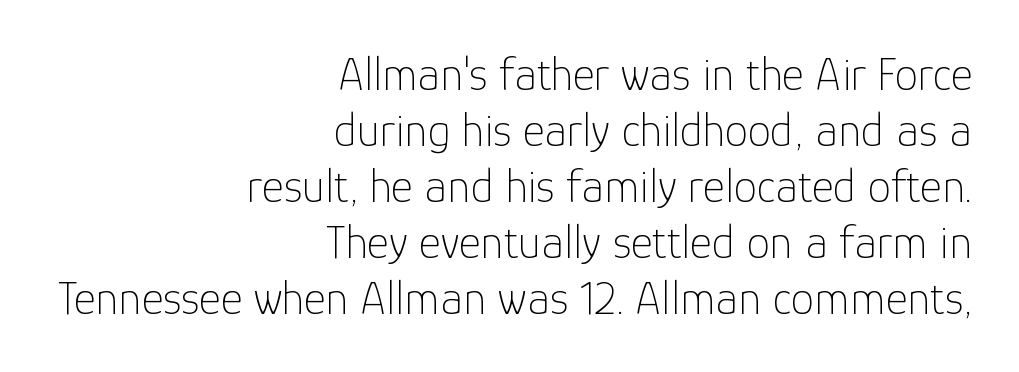
{"serif": "no", "italic": "no", "bold": "no", "weight": "thin", "width": "normal", "stroke_contrast": "low", "x_height": "medium", "monospaced": "no", "underline": "no", "align": "right", "line_spacing_ratio": 1.19, "letter_spacing": "normal", "letter_spacing_em": 0.0, "glyph_px": 47}
